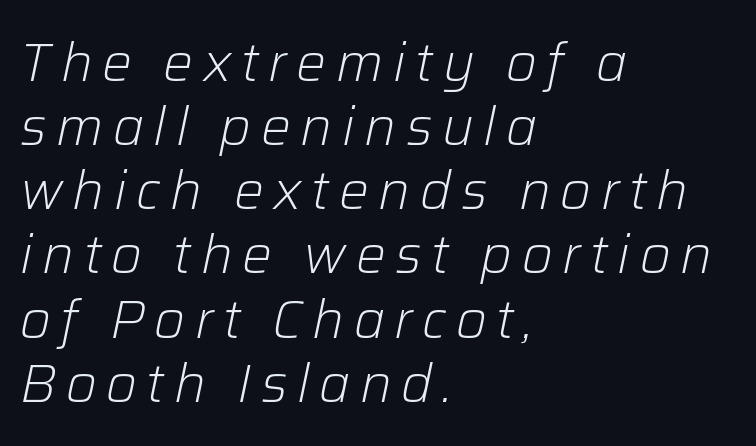
{"italic": "yes", "lean": "right", "slant_degrees": 12, "bold": "no", "weight": "light", "width": "normal", "stroke_contrast": "low", "x_height": "medium", "monospaced": "no", "underline": "no", "align": "left", "line_spacing_ratio": 1.21, "glyph_px": 53}
